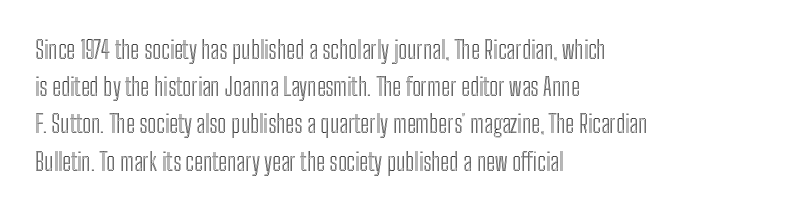
Interline gaps are of average width in this sample. The letters stand upright; this is a roman face. The face used here is rendered with its standard letterfit. Leftover space on each line is placed entirely after the last word. Beneath every word, the page is bare.
